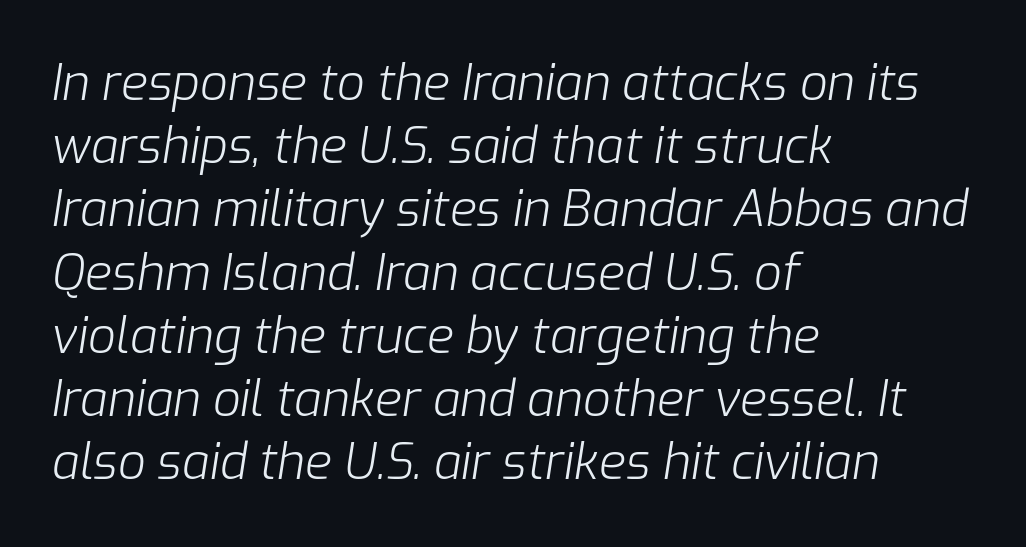
{"italic": "yes", "lean": "right", "slant_degrees": 9, "bold": "no", "weight": "light", "width": "normal", "stroke_contrast": "low", "x_height": "medium", "monospaced": "no", "underline": "no", "align": "left", "line_spacing": "normal", "line_spacing_ratio": 1.29, "letter_spacing": "normal", "letter_spacing_em": 0.0, "glyph_px": 49}
